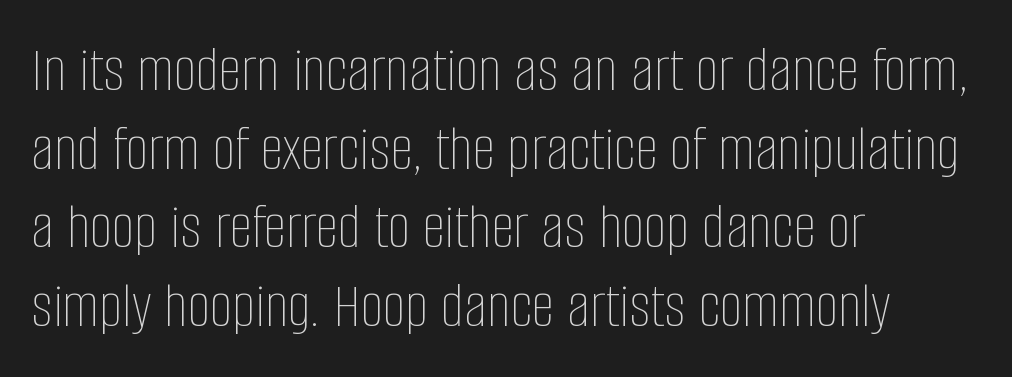
The image shows 65 px thin, condensed type, upright; set left-aligned, line spacing 1.21x, normal letter spacing, not underlined; low stroke contrast and a large x-height.
